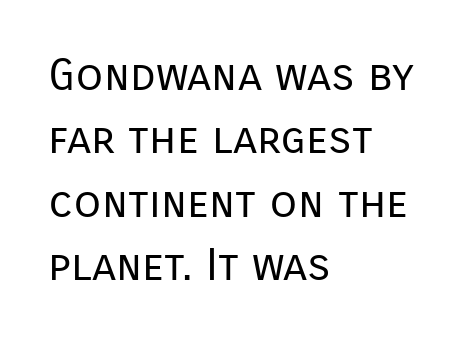
{"serif": "no", "italic": "no", "bold": "no", "weight": "regular", "width": "normal", "stroke_contrast": "low", "x_height": "medium", "monospaced": "no", "underline": "no", "align": "left", "line_spacing": "normal", "line_spacing_ratio": 1.41, "letter_spacing": "normal", "letter_spacing_em": 0.0, "glyph_px": 45}
